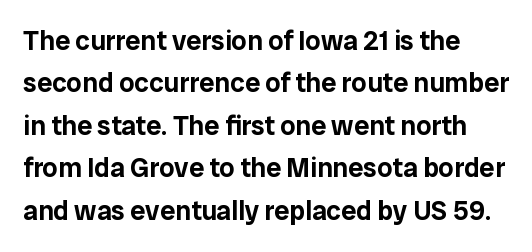
Successive baselines arrive at the customary interval. Tall strokes in this sample are plumb rather than angled. Where is the straight margin? On the left. Lines of text with bare space underneath. Each word holds together tightly as a unit, with standard inter-letter gaps.
